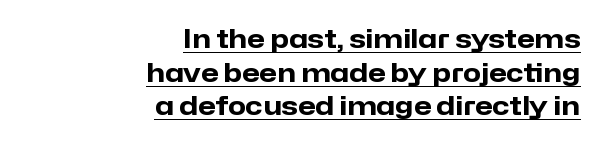
{"italic": "no", "bold": "yes", "underline": "yes", "align": "right", "line_spacing": "normal", "line_spacing_ratio": 1.29, "letter_spacing": "normal", "letter_spacing_em": 0.0, "glyph_px": 26}
